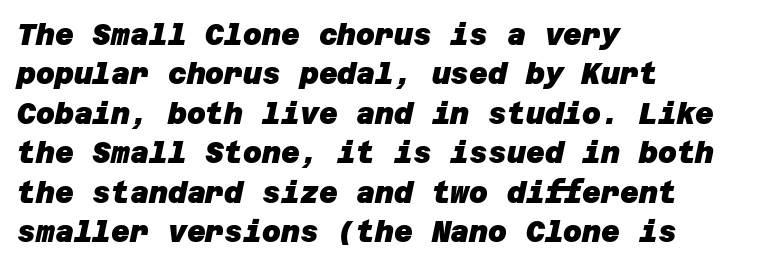
{"serif": "no", "bold": "yes", "weight": "heavy", "width": "normal", "stroke_contrast": "low", "x_height": "large", "underline": "no", "align": "left", "line_spacing": "normal", "line_spacing_ratio": 1.36, "letter_spacing": "normal", "letter_spacing_em": 0.0, "glyph_px": 29}
